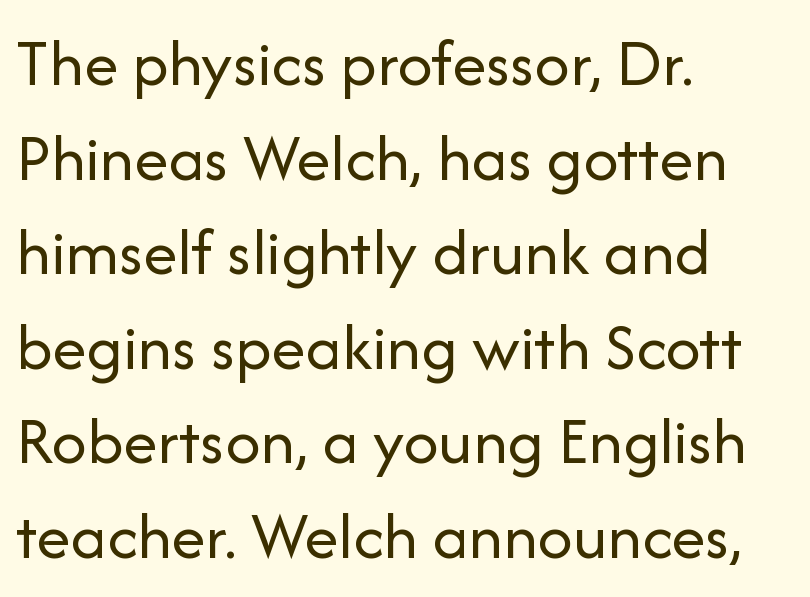
Teacher's note: observe the even left margin — that is flush-left alignment. Think standard paragraph weight, or any step lighter than that. The tracking reads as untouched default to a designer's eye. Classification — sans serif.
